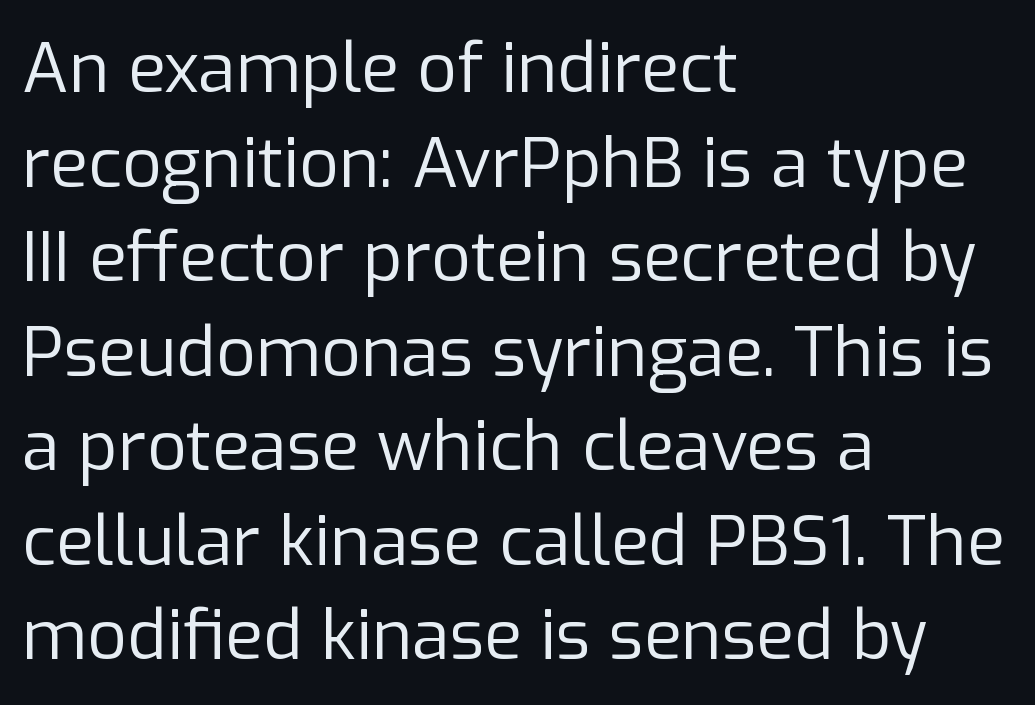
{"serif": "no", "italic": "no", "bold": "no", "weight": "regular", "width": "normal", "stroke_contrast": "low", "x_height": "medium", "monospaced": "no", "underline": "no", "align": "left", "line_spacing": "normal", "line_spacing_ratio": 1.37, "letter_spacing": "normal", "letter_spacing_em": 0.0, "glyph_px": 69}
